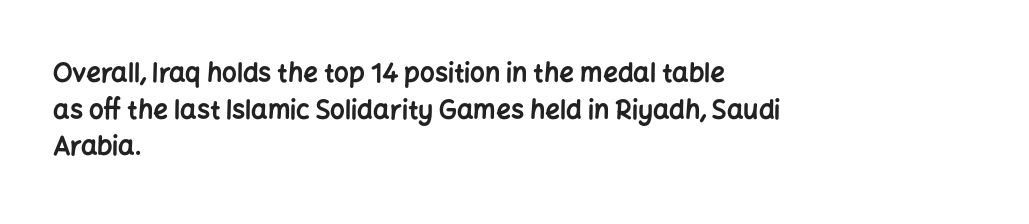
{"italic": "no", "bold": "yes", "underline": "no", "align": "left", "line_spacing": "normal", "line_spacing_ratio": 1.41, "letter_spacing": "normal", "letter_spacing_em": 0.0, "glyph_px": 26}
